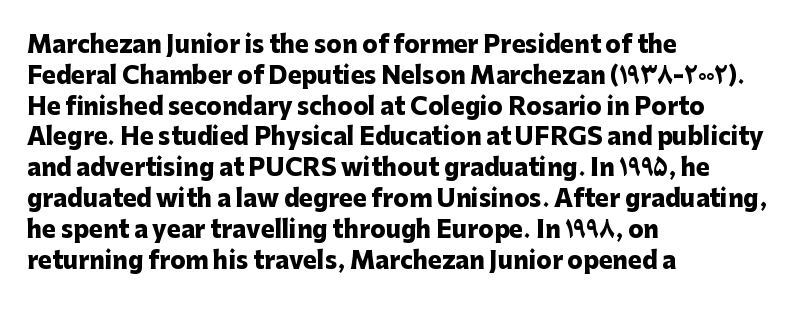
The image shows 23 px bold type, upright; set left-aligned, normal line spacing (1.34x), normal letter spacing, not underlined.
